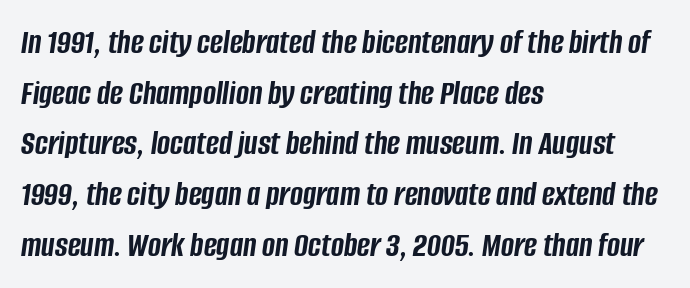
Q: Is the text bold? A: Yes.
Q: Is the text italic (slanted)? A: Yes, it leans right by about 8 degrees.
Q: Is the text underlined? A: No.
Q: How is the paragraph aligned? A: Left-aligned.
Q: Is the spacing between letters normal or unusually wide? A: Normal.
Q: Is the spacing between lines tight, normal or loose? A: Normal.
Q: Width (condensed, normal, or wide)? A: Condensed.
Q: Stroke contrast? A: Low.
Q: x-height? A: Large.
Q: Monospaced? A: No.
